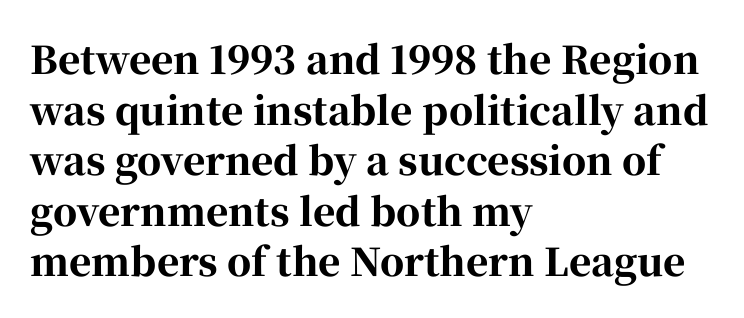
{"serif": "yes", "italic": "no", "bold": "yes", "weight": "bold", "width": "normal", "stroke_contrast": "high", "x_height": "medium", "monospaced": "no", "underline": "no", "align": "left", "line_spacing": "normal", "line_spacing_ratio": 1.33, "letter_spacing": "normal", "letter_spacing_em": 0.0, "glyph_px": 38}
